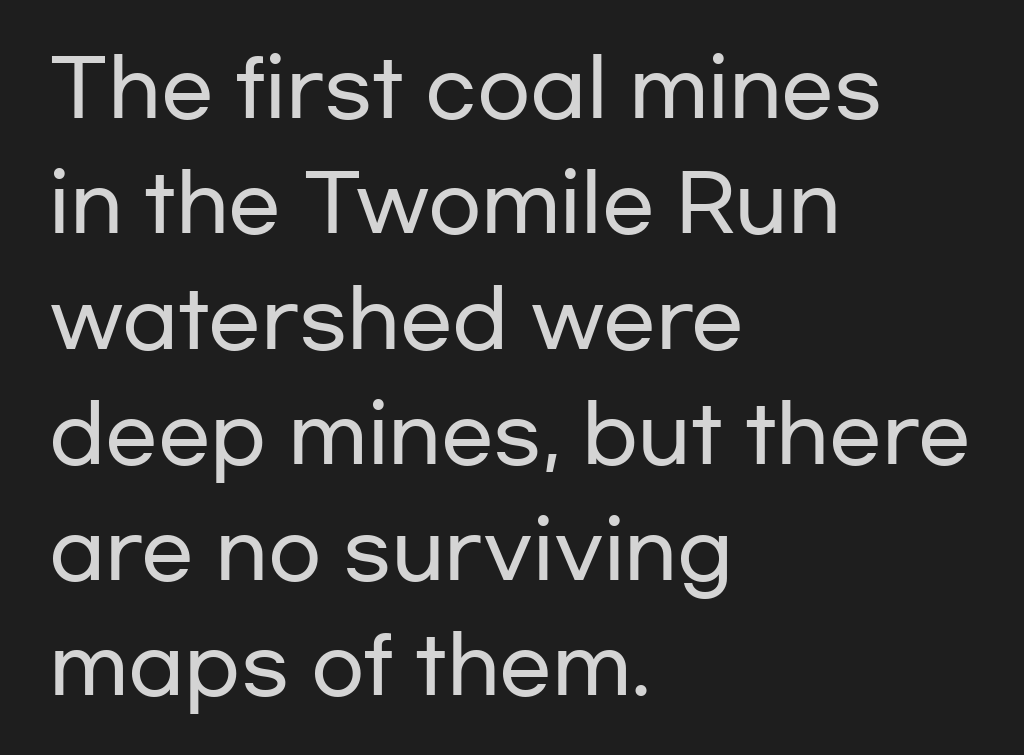
{"serif": "no", "italic": "no", "width": "wide", "stroke_contrast": "low", "x_height": "medium", "monospaced": "no", "underline": "no", "align": "left", "line_spacing": "normal", "line_spacing_ratio": 1.48, "letter_spacing": "normal", "letter_spacing_em": 0.0, "glyph_px": 78}
